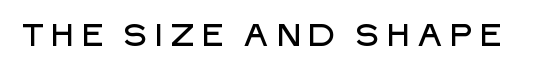
{"serif": "no", "italic": "no", "width": "normal", "stroke_contrast": "low", "x_height": "large", "monospaced": "no", "underline": "no", "glyph_px": 31}
